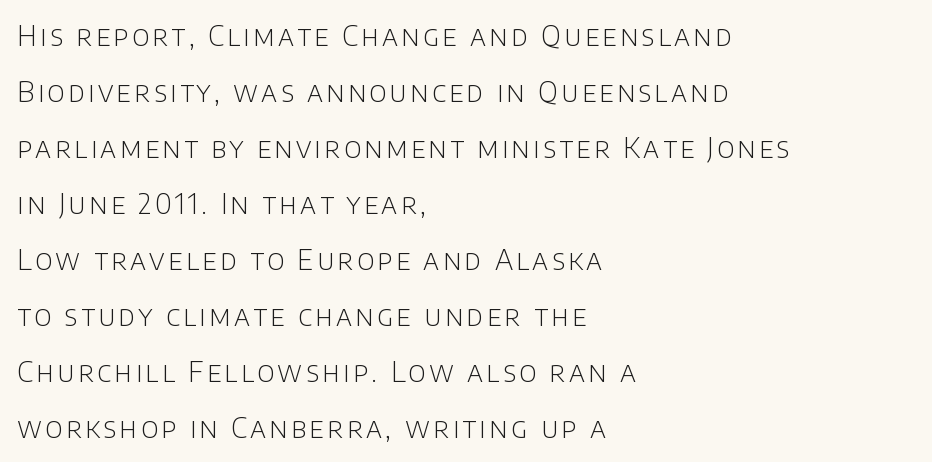
Note: no serifs on the glyphs. A typesetter would call this leading open, well beyond the default. Unlike italic type, these characters show no tilt at all. The gap between lines stays unmarked. The weight would be labelled regular, book, light, or lighter still.
